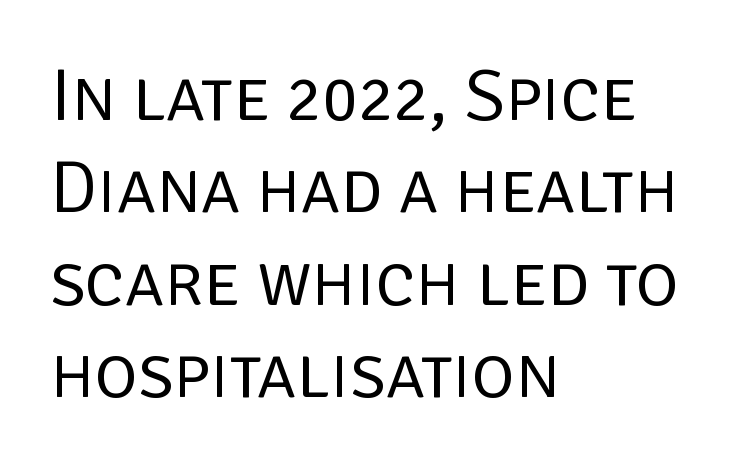
Q: Is the text bold? A: No.
Q: Is the text italic (slanted)? A: No, it is upright.
Q: Is the typeface a serif or a sans-serif typeface? A: Sans-serif.
Q: Is the text underlined? A: No.
Q: How is the paragraph aligned? A: Left-aligned.
Q: Is the spacing between letters normal or unusually wide? A: Normal.
Q: Is the spacing between lines tight, normal or loose? A: Normal.
Q: Width (condensed, normal, or wide)? A: Normal.
Q: Stroke contrast? A: Low.
Q: x-height? A: Large.
Q: Monospaced? A: No.
